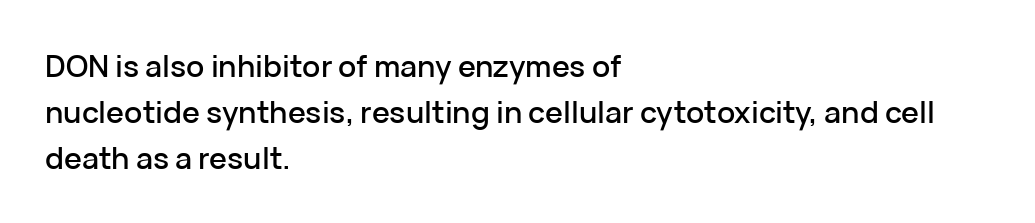
The image shows 30 px sans-serif type, upright; set left-aligned, normal line spacing (1.53x), normal letter spacing, not underlined; low stroke contrast and a medium x-height.
